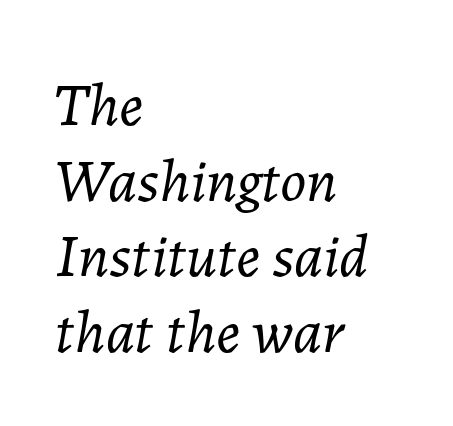
Q: Is the text bold? A: No.
Q: Is the text italic (slanted)? A: Yes, it leans right by about 7 degrees.
Q: Is the text underlined? A: No.
Q: How is the paragraph aligned? A: Left-aligned.
Q: Is the spacing between letters normal or unusually wide? A: Normal.
Q: Width (condensed, normal, or wide)? A: Normal.
Q: Stroke contrast? A: Low.
Q: x-height? A: Medium.
Q: Monospaced? A: No.
